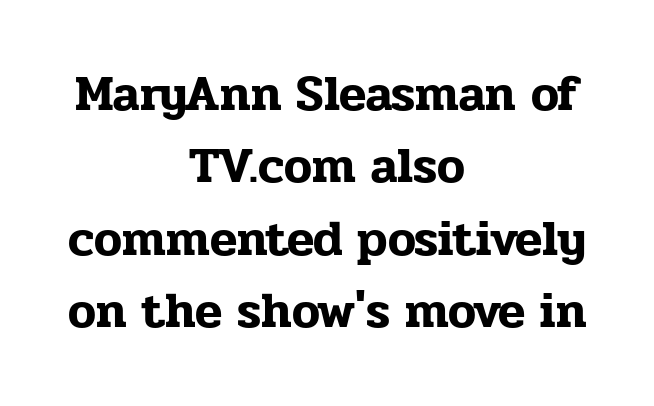
{"serif": "yes", "italic": "no", "width": "normal", "stroke_contrast": "low", "x_height": "medium", "monospaced": "no", "underline": "no", "align": "center", "line_spacing": "normal", "line_spacing_ratio": 1.45, "letter_spacing": "normal", "letter_spacing_em": 0.0, "glyph_px": 50}
